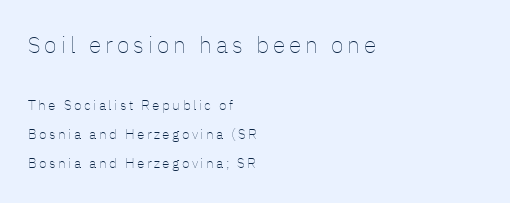
The image shows 23 px text type, upright; set left-aligned, loose line spacing (2.08x), not underlined; the first (top) block is 1.64x larger.
